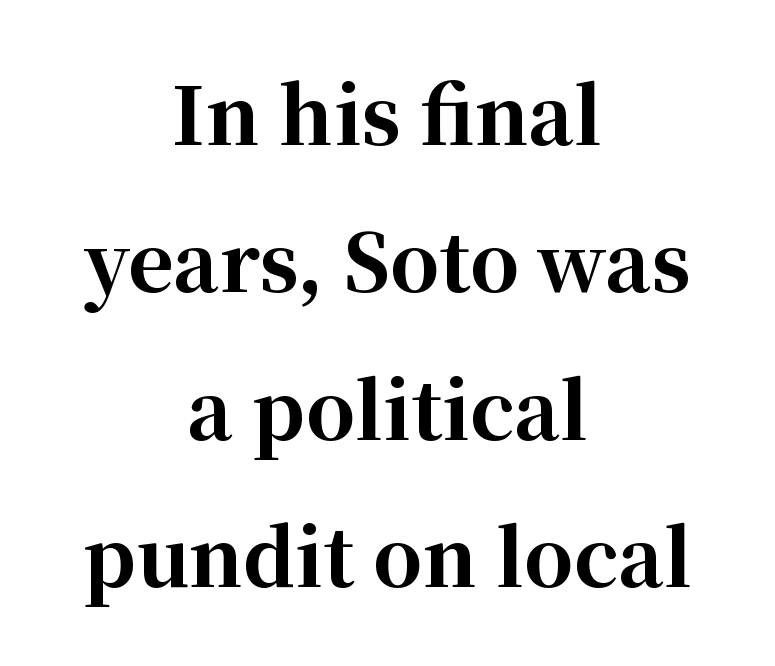
The image shows 78 px bold serif type, upright; set centered, line spacing 1.89x, normal letter spacing, not underlined; high stroke contrast and a medium x-height.
